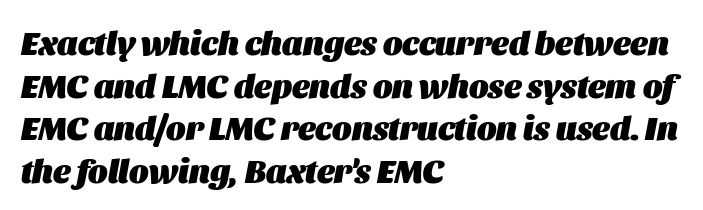
{"italic": "yes", "lean": "right", "slant_degrees": 11, "bold": "yes", "weight": "heavy", "width": "normal", "stroke_contrast": "medium", "x_height": "large", "monospaced": "no", "underline": "no", "align": "left", "line_spacing": "normal", "line_spacing_ratio": 1.29, "letter_spacing": "normal", "letter_spacing_em": 0.0, "glyph_px": 33}
